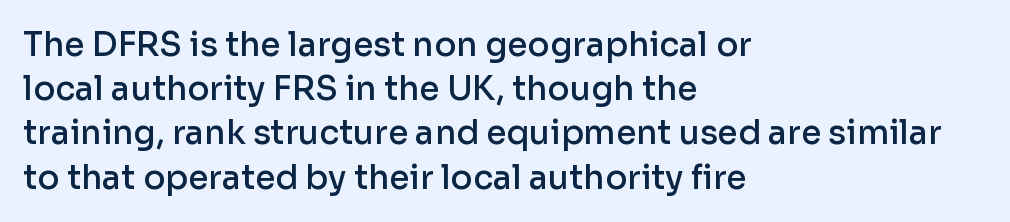
Varying glyph widths throughout — classic text-font behaviour. No word sits above an underline. Bold? Not quite — semibold, heavier than regular but stopping short. Short and long lines alike share a common starting point at left.
